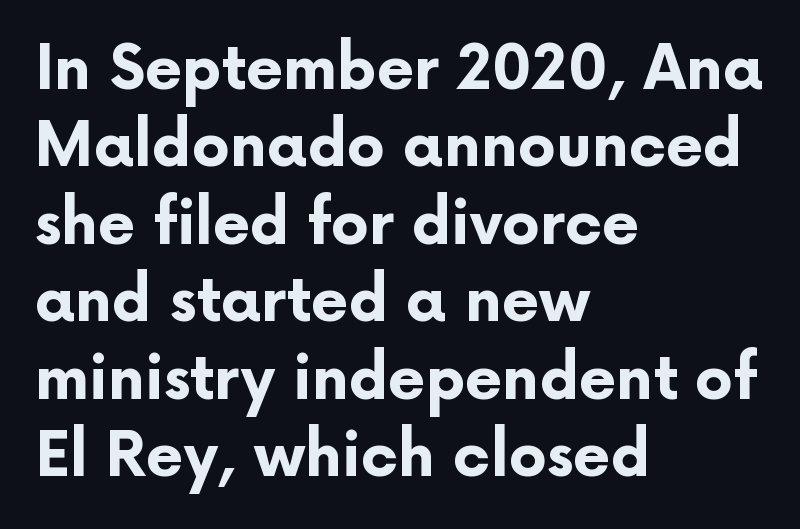
Just letters on the line, the space beneath them empty. There is no visible air inserted between adjacent glyphs. Casual observation: everything's shoved over to the left. Successive baselines arrive at the customary interval. The typography opts for an upright posture over an oblique one. The rendering uses natural spacing where letterforms have individual widths.
